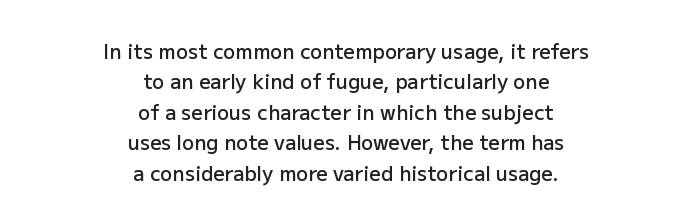
Q: Is the text bold? A: Semi-bold.
Q: Is the text italic (slanted)? A: No, it is upright.
Q: Is the text underlined? A: No.
Q: How is the paragraph aligned? A: Centered.
Q: Is the spacing between letters normal or unusually wide? A: Normal.
Q: Is the spacing between lines tight, normal or loose? A: Normal.
